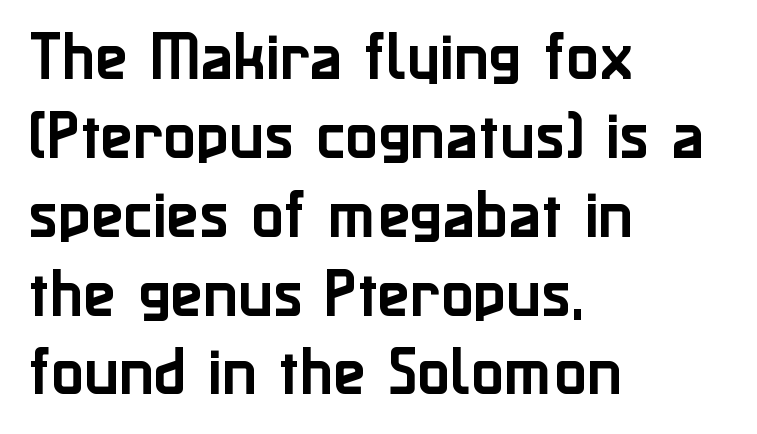
{"serif": "no", "italic": "no", "width": "normal", "stroke_contrast": "low", "x_height": "medium", "monospaced": "no", "underline": "no", "align": "left", "line_spacing": "normal", "line_spacing_ratio": 1.46, "letter_spacing": "normal", "letter_spacing_em": 0.0, "glyph_px": 54}
